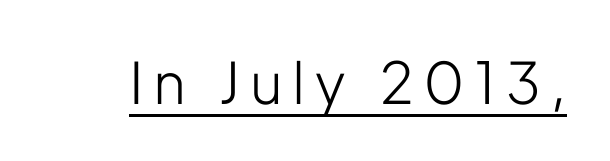
The image shows 57 px light, condensed sans-serif type, upright; set unusually wide letter spacing (+0.21 em), underlined; low stroke contrast and a medium x-height.
